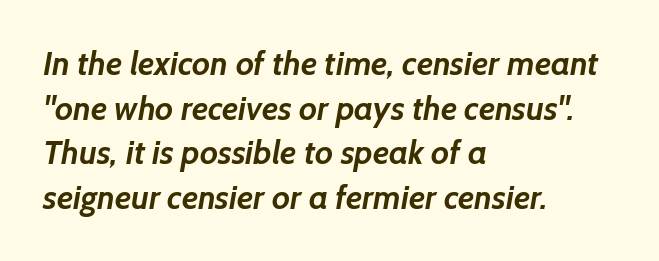
{"serif": "no", "bold": "yes", "weight": "semibold", "width": "normal", "stroke_contrast": "low", "x_height": "medium", "monospaced": "no", "underline": "no", "align": "left", "line_spacing": "normal", "line_spacing_ratio": 1.35, "letter_spacing": "normal", "letter_spacing_em": 0.0, "glyph_px": 33}
